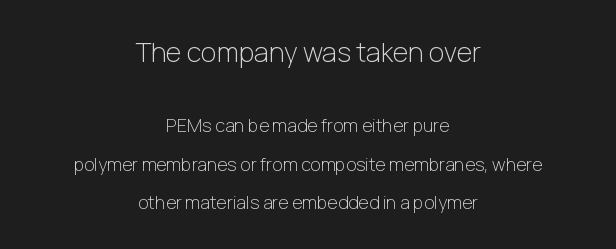
Q: Is the text bold? A: No.
Q: Is the text italic (slanted)? A: No, it is upright.
Q: Is the text underlined? A: No.
Q: How is the paragraph aligned? A: Centered.
Q: Is the spacing between letters normal or unusually wide? A: Normal.
Q: Is the spacing between lines tight, normal or loose? A: Loose.
Q: Which block of text is set in a larger size, the first (top) or the second (bottom)? A: The first (top) one.
